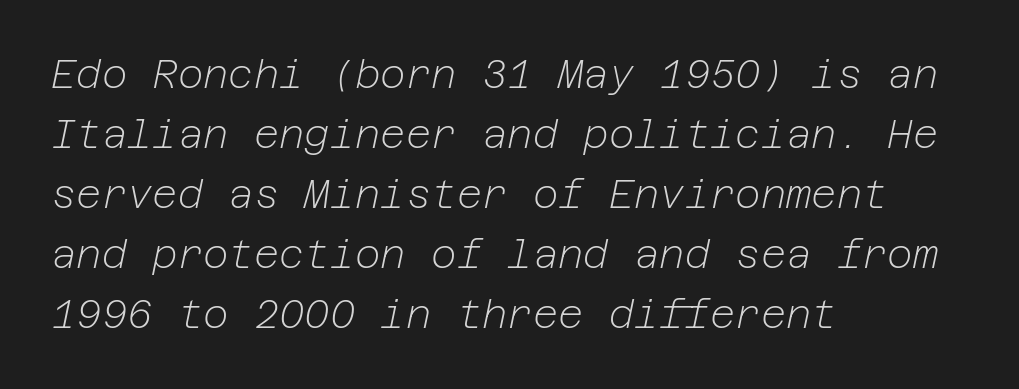
{"italic": "yes", "lean": "right", "slant_degrees": 12, "bold": "no", "weight": "light", "width": "normal", "stroke_contrast": "low", "x_height": "medium", "underline": "no", "align": "left", "line_spacing": "normal", "line_spacing_ratio": 1.54, "letter_spacing": "normal", "letter_spacing_em": 0.0, "glyph_px": 39}
